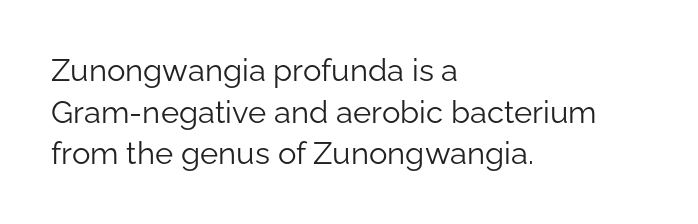
{"serif": "no", "italic": "no", "bold": "no", "weight": "light", "width": "normal", "stroke_contrast": "low", "x_height": "medium", "monospaced": "no", "underline": "no", "align": "left", "line_spacing": "normal", "line_spacing_ratio": 1.34, "letter_spacing": "normal", "letter_spacing_em": 0.0, "glyph_px": 31}
